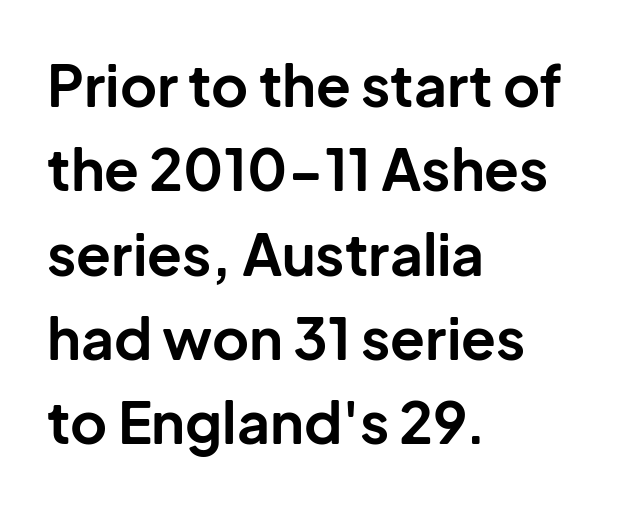
{"serif": "no", "italic": "no", "bold": "yes", "weight": "bold", "width": "normal", "stroke_contrast": "low", "x_height": "medium", "monospaced": "no", "underline": "no", "align": "left", "line_spacing": "normal", "line_spacing_ratio": 1.48, "letter_spacing": "normal", "letter_spacing_em": 0.0, "glyph_px": 57}
